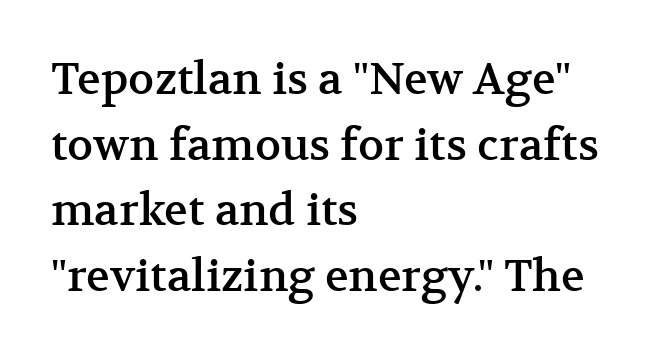
The image shows 44 px serif type, upright; set left-aligned, normal line spacing (1.49x), normal letter spacing, not underlined; medium stroke contrast and a medium x-height.
